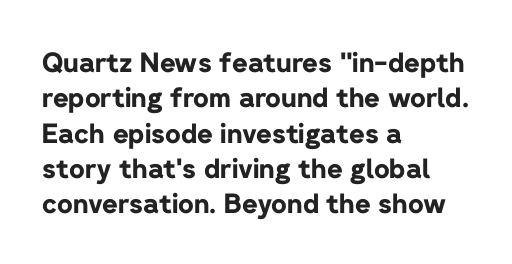
{"italic": "no", "bold": "yes", "underline": "no", "align": "left", "line_spacing": "normal", "line_spacing_ratio": 1.31, "letter_spacing": "normal", "letter_spacing_em": 0.0, "glyph_px": 27}
